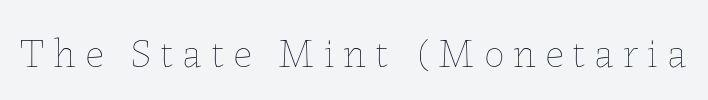
Italic? Not at all — the glyphs are vertical. Heaviness? Minimal to ordinary, like unemphasized prose. A typesetter would call this proportional, since set widths differ per character. Does extra space separate the letters? Yes, quite a lot of it. The area under the type is left untouched.
